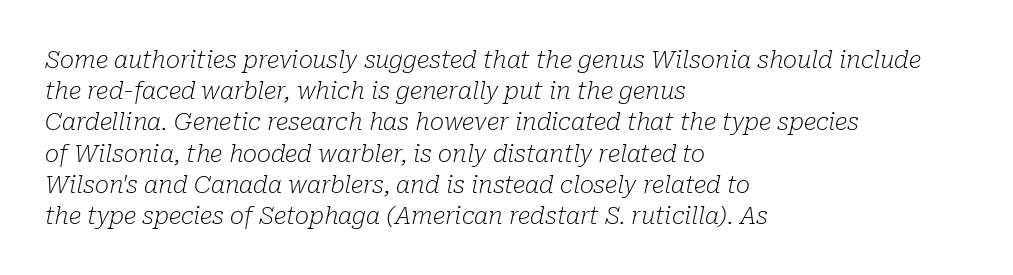
Students, note that the glyphs here touch the page at normal intervals. These lines sit exactly where default settings would place them. Emphasis-style slanted type is in use. The characters are drawn with everyday or finer stroke widths. Caption: multi-line text, flush left, ragged right. The zone under the glyphs is completely vacant.
